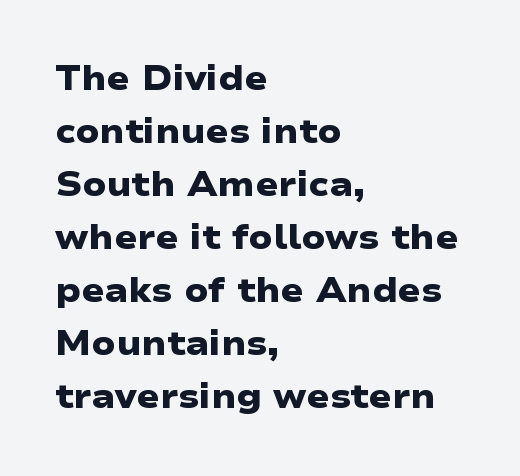
{"serif": "no", "bold": "yes", "weight": "heavy", "width": "wide", "stroke_contrast": "low", "x_height": "medium", "monospaced": "no", "underline": "no", "align": "left", "line_spacing": "normal", "line_spacing_ratio": 1.56, "letter_spacing": "normal", "letter_spacing_em": 0.0, "glyph_px": 34}
